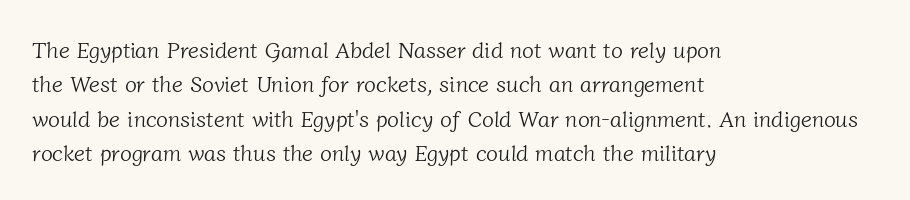
Anything drawn beneath the words? Only blank space. No letter is thick-stroked: the sample isn't bold. Notice how descenders clear the ascenders below comfortably — that's standard leading. A student would call this left alignment; a typographer would say flush left, rag right.
